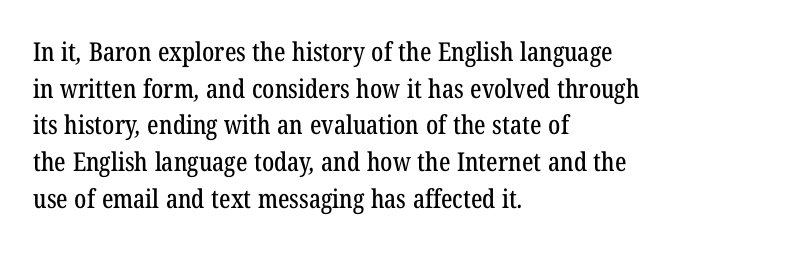
Q: Is the text underlined? A: No.
Q: How is the paragraph aligned? A: Left-aligned.
Q: Is the spacing between letters normal or unusually wide? A: Normal.
Q: Is the spacing between lines tight, normal or loose? A: Normal.
